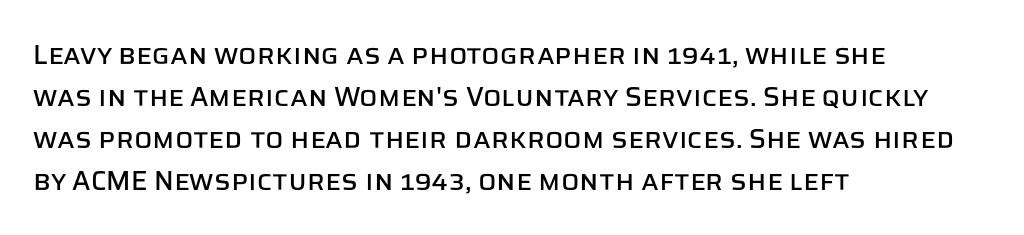
{"italic": "no", "underline": "no", "align": "left", "line_spacing": "normal", "line_spacing_ratio": 1.55, "letter_spacing": "normal", "letter_spacing_em": 0.0, "glyph_px": 27}
